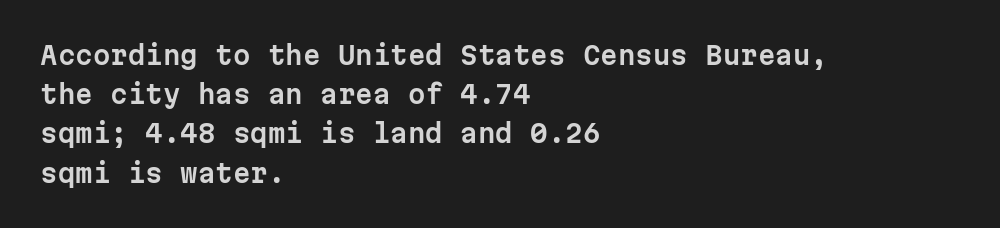
The foot of each line stays bare and open. Upright lettering throughout. Characters follow at the spacing the type designer built in. Line spacing here is normal.
